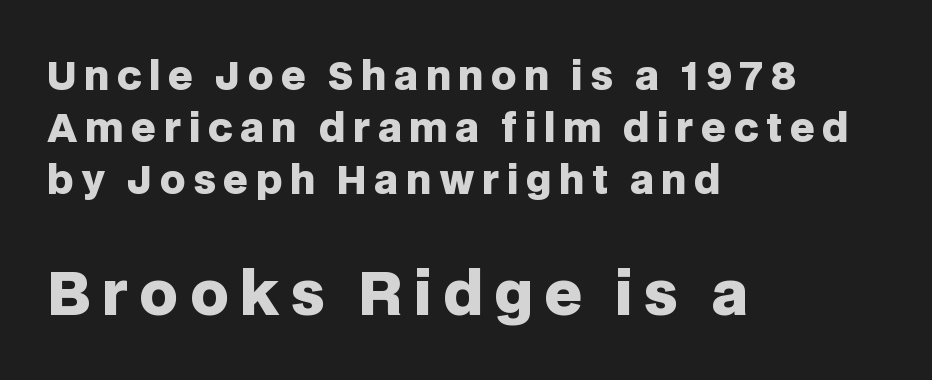
The image shows 59 px heavy sans-serif type, upright; set left-aligned, normal line spacing (1.33x), not underlined; the second (bottom) block is 1.51x larger; low stroke contrast and a large x-height.
